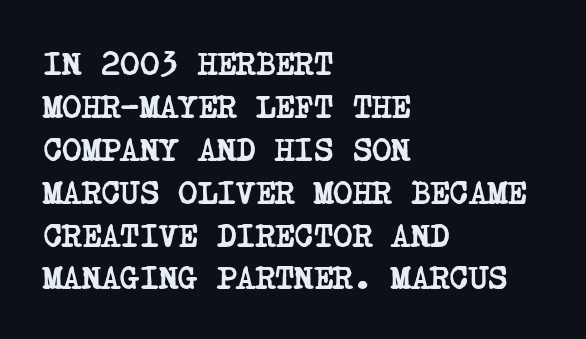
The image shows 33 px semibold, condensed serif type; set left-aligned, normal line spacing (1.3x), normal letter spacing, not underlined; low stroke contrast and a large x-height.
